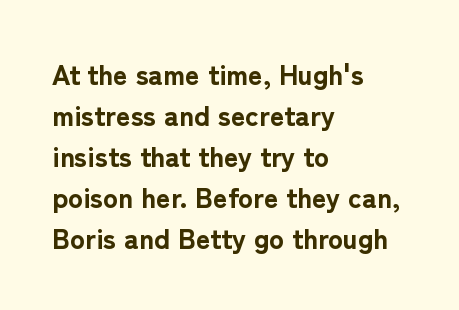
{"serif": "no", "italic": "no", "bold": "yes", "weight": "bold", "width": "normal", "stroke_contrast": "low", "x_height": "medium", "monospaced": "no", "underline": "no", "align": "left", "line_spacing": "normal", "line_spacing_ratio": 1.46, "letter_spacing": "normal", "letter_spacing_em": 0.0, "glyph_px": 28}
